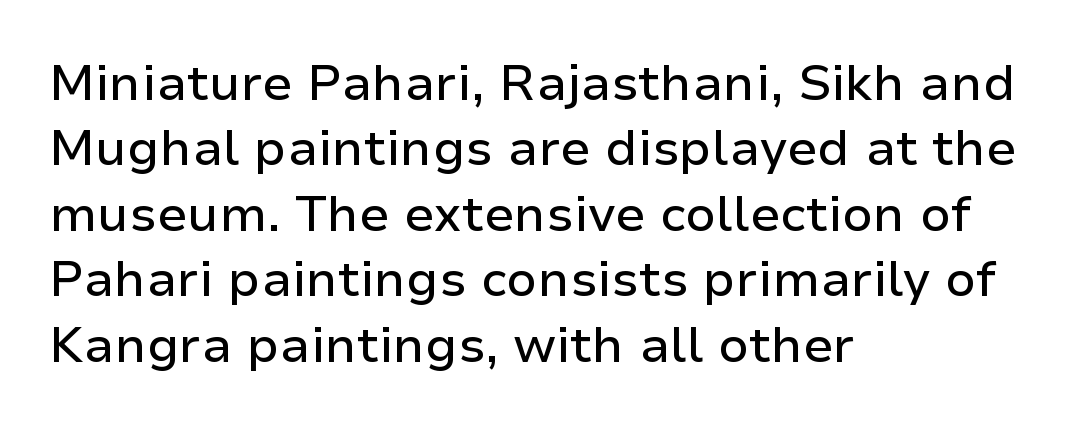
In terms of leading, this rendering sits right in the middle. Font category for this specimen: sans-serif. Descenders hang freely into open space. Tall strokes in this sample are plumb rather than angled.
